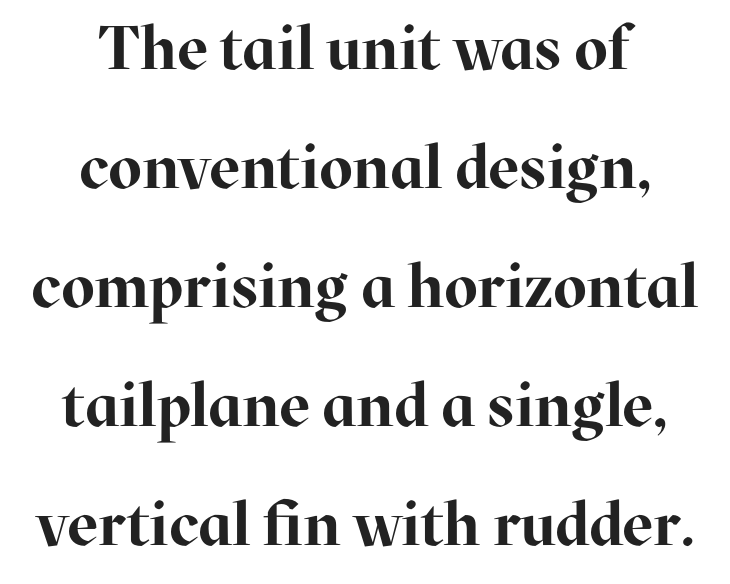
{"serif": "yes", "italic": "no", "bold": "yes", "weight": "bold", "width": "normal", "stroke_contrast": "high", "x_height": "medium", "monospaced": "no", "underline": "no", "align": "center", "line_spacing": "loose", "line_spacing_ratio": 1.95, "letter_spacing": "normal", "letter_spacing_em": 0.0, "glyph_px": 61}
